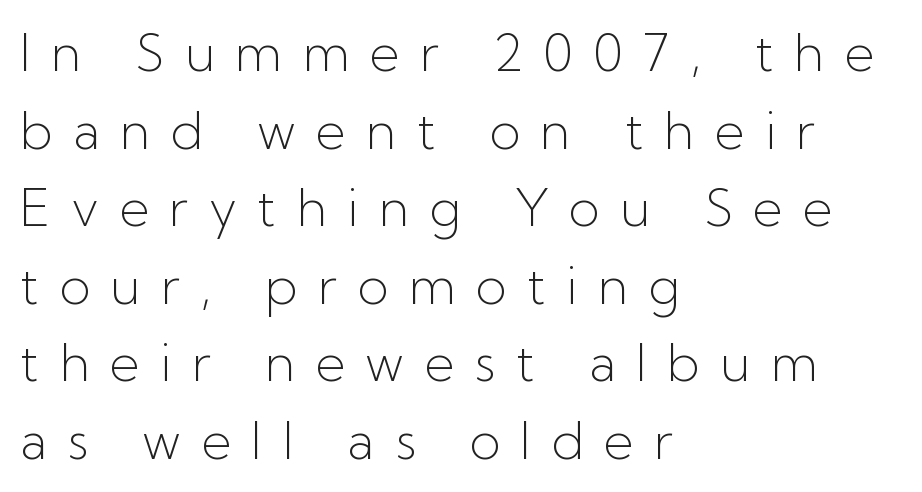
{"serif": "no", "italic": "no", "bold": "no", "weight": "light", "width": "normal", "stroke_contrast": "low", "x_height": "medium", "monospaced": "no", "underline": "no", "align": "left", "line_spacing": "normal", "line_spacing_ratio": 1.52, "letter_spacing": "wide", "letter_spacing_em": 0.4, "glyph_px": 51}
